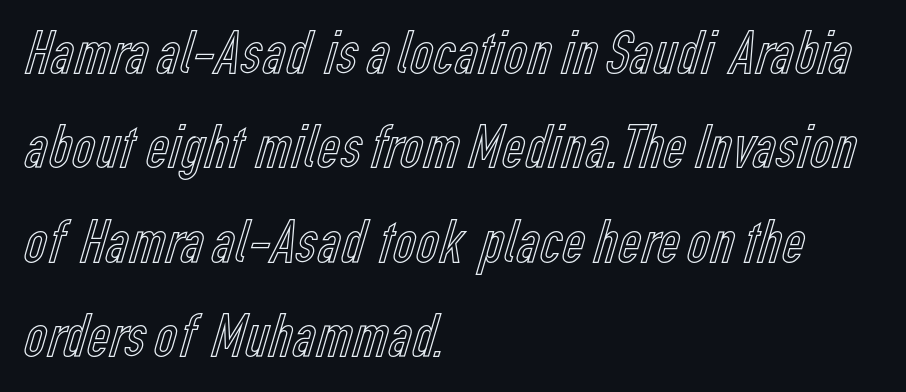
Q: Is the text italic (slanted)? A: Yes.
Q: Is the text underlined? A: No.
Q: How is the paragraph aligned? A: Left-aligned.
Q: Is the spacing between letters normal or unusually wide? A: Normal.
Q: Is the spacing between lines tight, normal or loose? A: Normal.
Q: Width (condensed, normal, or wide)? A: Condensed.
Q: x-height? A: Medium.
Q: Monospaced? A: No.
